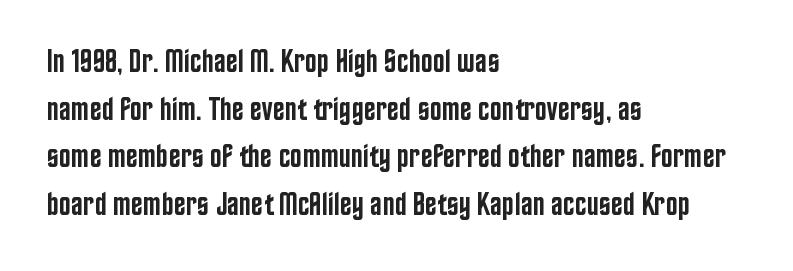
The image shows 32 px semibold, condensed sans-serif type, upright; set left-aligned, normal line spacing (1.49x), normal letter spacing, not underlined; low stroke contrast and a large x-height.
